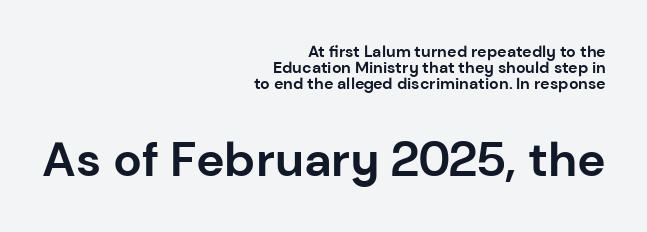
Q: Is the text bold? A: Yes.
Q: Is the text italic (slanted)? A: No, it is upright.
Q: Is the typeface a serif or a sans-serif typeface? A: Sans-serif.
Q: Is the text underlined? A: No.
Q: How is the paragraph aligned? A: Right-aligned.
Q: Is the spacing between letters normal or unusually wide? A: Normal.
Q: Is the spacing between lines tight, normal or loose? A: Tight.
Q: Which block of text is set in a larger size, the first (top) or the second (bottom)? A: The second (bottom) one.
Q: Width (condensed, normal, or wide)? A: Normal.
Q: Stroke contrast? A: Low.
Q: x-height? A: Medium.
Q: Monospaced? A: No.
